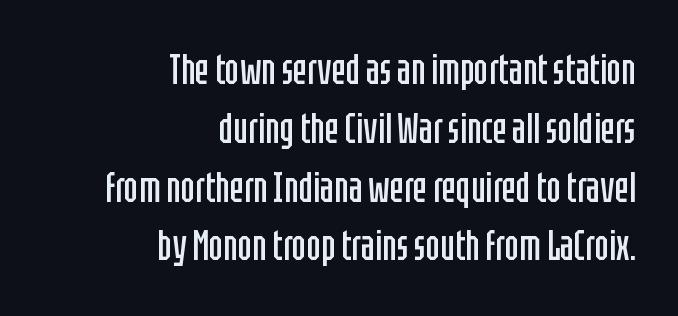
Reading down the block, your eye finds every line finishing at a fixed right position. Posture: straight, roman, zero tilt. Font category for this specimen: sans-serif. The horizontal fit of the characters is conventional and even. The characters are drawn with everyday or finer stroke widths.
